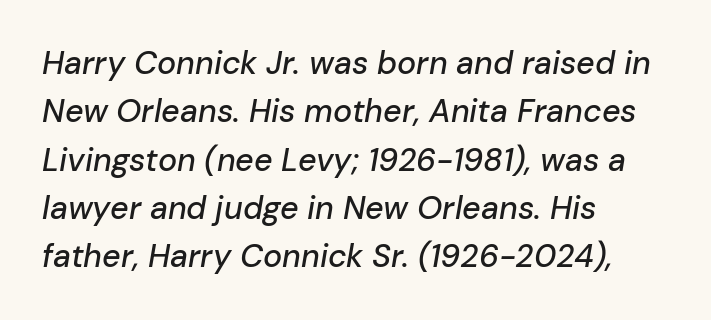
You could not count columns in this text — the font is proportionally spaced. The gap between lines stays unmarked. Regarding leading, the lines here are spaced in the standard way. Does the lettering tilt? It does — this is italic.
